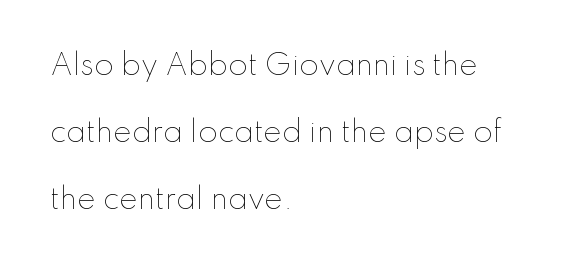
No extra ink here — the face is not bold. Beneath every word, the page is bare. The rendering uses a large line-height, opening up the rows. Alignment: flush left.
